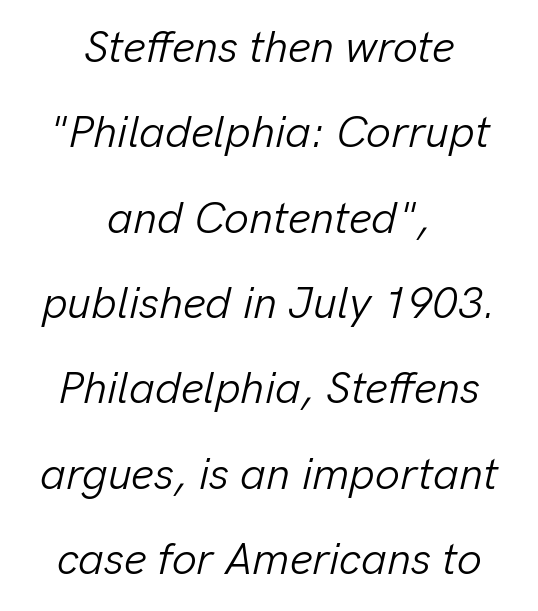
Q: Is the text bold? A: No.
Q: Is the text italic (slanted)? A: Yes, it leans right by about 13 degrees.
Q: Is the text underlined? A: No.
Q: How is the paragraph aligned? A: Centered.
Q: Is the spacing between letters normal or unusually wide? A: Normal.
Q: Is the spacing between lines tight, normal or loose? A: Loose.
Q: Width (condensed, normal, or wide)? A: Normal.
Q: Stroke contrast? A: Low.
Q: x-height? A: Medium.
Q: Monospaced? A: No.
